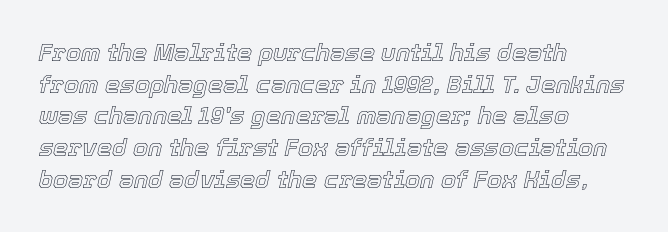
The letters sit at their default tracking, neither squeezed nor spread. The rendering uses a moderate line-height, typical for paragraphs. Visually the block forms a straight wall on the left and a jagged coastline on the right. The glyphs are unaccompanied by any horizontal stroke below them. Italic? Definitely — the glyphs are oblique.
